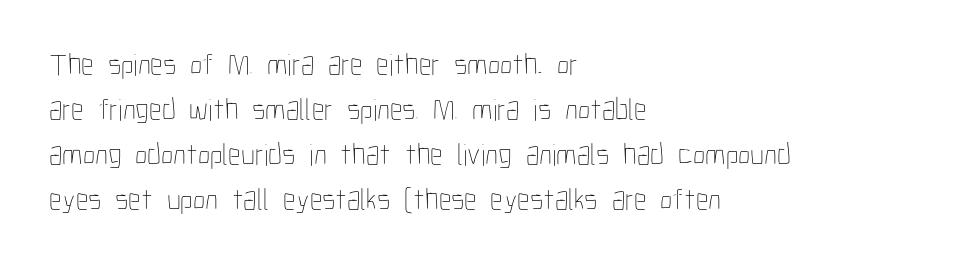
A quiet, ordinary-to-light weight characterises the typeface. This sample keeps an unexceptional amount of space between lines. Varying glyph widths throughout — classic text-font behaviour. Line starts are locked; line ends wander. Inter-character spacing is left at the font's built-in metrics. The lettering holds an erect, upright posture throughout.
